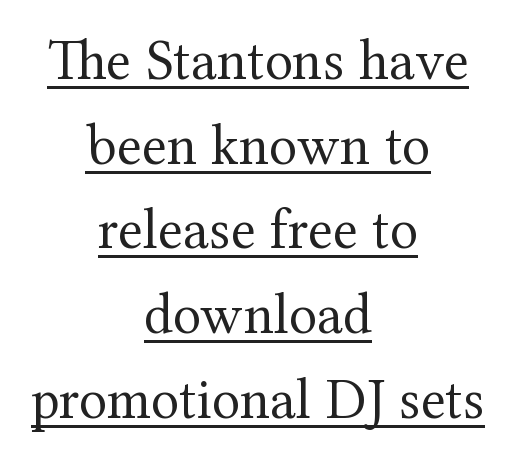
The image shows 58 px regular-weight serif type, upright; set centered, normal line spacing (1.46x), normal letter spacing, underlined; medium stroke contrast and a medium x-height.
